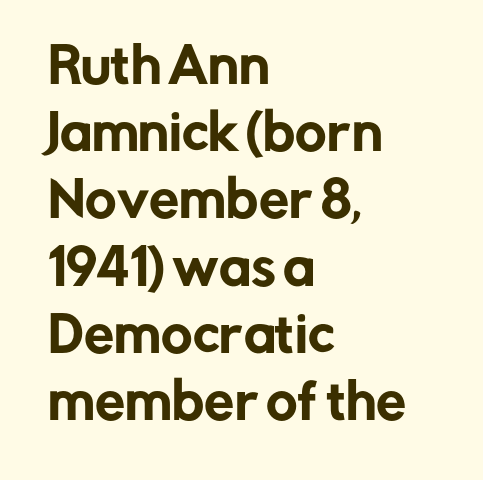
The letters sit at their default tracking, neither squeezed nor spread. Nope, no serifs anywhere on these letters. The setting favours the left margin, as ordinary paragraphs usually do. Evenly set lines give the paragraph a standard silhouette.
